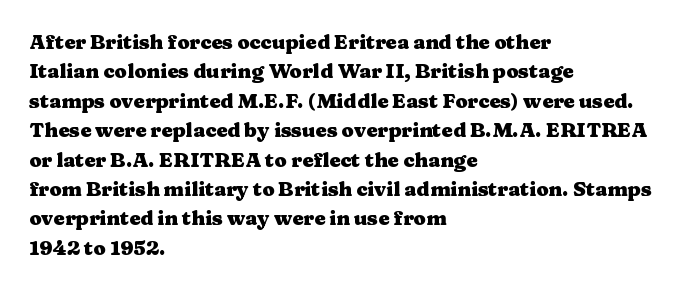
Q: Is the text bold? A: Yes.
Q: Is the text italic (slanted)? A: No, it is upright.
Q: Is the text underlined? A: No.
Q: How is the paragraph aligned? A: Left-aligned.
Q: Is the spacing between letters normal or unusually wide? A: Normal.
Q: Is the spacing between lines tight, normal or loose? A: Normal.
